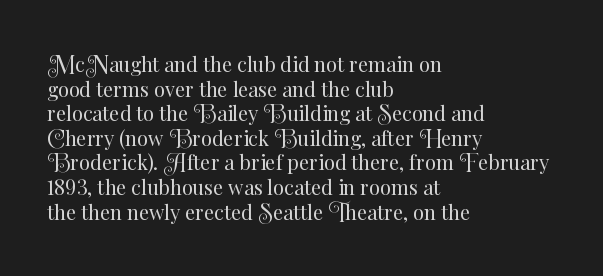
Casual observation: everything's shoved over to the left. This is not heavy type; no bold has been used. Italic? Not at all — the glyphs are vertical. The space beneath each line is pristine and unruled. No extra tracking has been applied to these lines.
